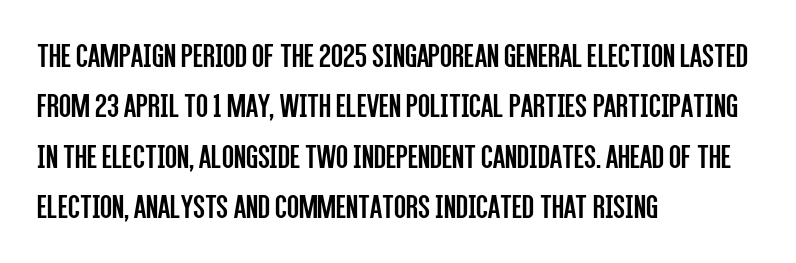
A typesetter would label this face a sans. The face looks like a standard text weight, possibly lighter. The rows are spaced the way most documents space them. Honestly, there is no underline to notice here at all. Here the designer chose a conventional face with non-uniform glyph widths.
